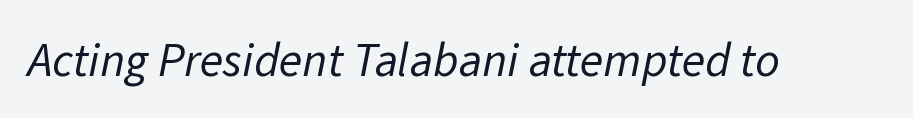
Q: Is the text bold? A: No.
Q: Is the typeface a serif or a sans-serif typeface? A: Sans-serif.
Q: Is the text underlined? A: No.
Q: Is the spacing between letters normal or unusually wide? A: Normal.
Q: Width (condensed, normal, or wide)? A: Normal.
Q: Stroke contrast? A: Low.
Q: x-height? A: Medium.
Q: Monospaced? A: No.
